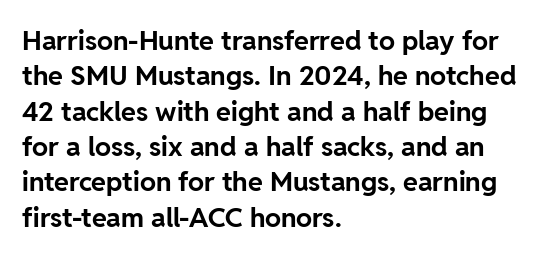
The image shows 27 px bold type, upright; set left-aligned, normal line spacing (1.31x), normal letter spacing, not underlined.
